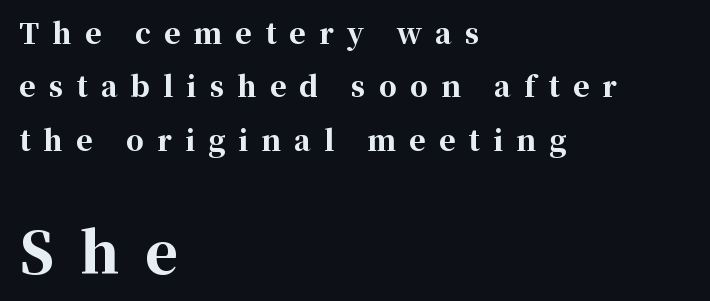
Q: Is the text bold? A: Yes.
Q: Is the text italic (slanted)? A: No, it is upright.
Q: Is the typeface a serif or a sans-serif typeface? A: Serif.
Q: Is the text underlined? A: No.
Q: How is the paragraph aligned? A: Left-aligned.
Q: Is the spacing between letters normal or unusually wide? A: Unusually wide.
Q: Is the spacing between lines tight, normal or loose? A: Loose.
Q: Which block of text is set in a larger size, the first (top) or the second (bottom)? A: The second (bottom) one.
Q: Width (condensed, normal, or wide)? A: Normal.
Q: Stroke contrast? A: High.
Q: x-height? A: Medium.
Q: Monospaced? A: No.
